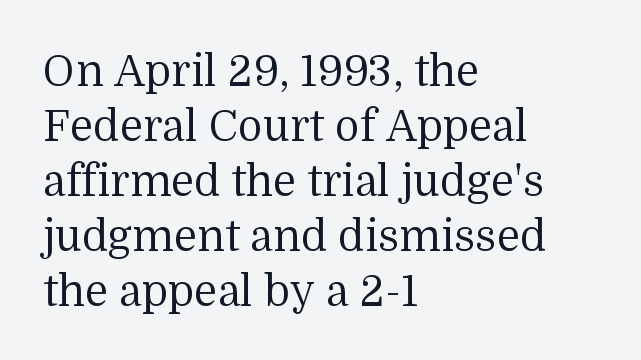
Q: Is the text bold? A: No.
Q: Is the text italic (slanted)? A: No, it is upright.
Q: Is the typeface a serif or a sans-serif typeface? A: Serif.
Q: Is the text underlined? A: No.
Q: How is the paragraph aligned? A: Left-aligned.
Q: Is the spacing between letters normal or unusually wide? A: Normal.
Q: Is the spacing between lines tight, normal or loose? A: Normal.
Q: Width (condensed, normal, or wide)? A: Normal.
Q: Stroke contrast? A: Medium.
Q: x-height? A: Medium.
Q: Monospaced? A: No.
